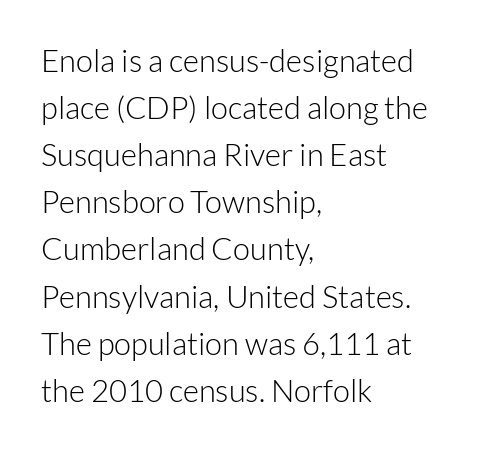
The image shows 31 px light sans-serif type, upright; set left-aligned, normal line spacing (1.52x), normal letter spacing, not underlined; low stroke contrast and a medium x-height.
